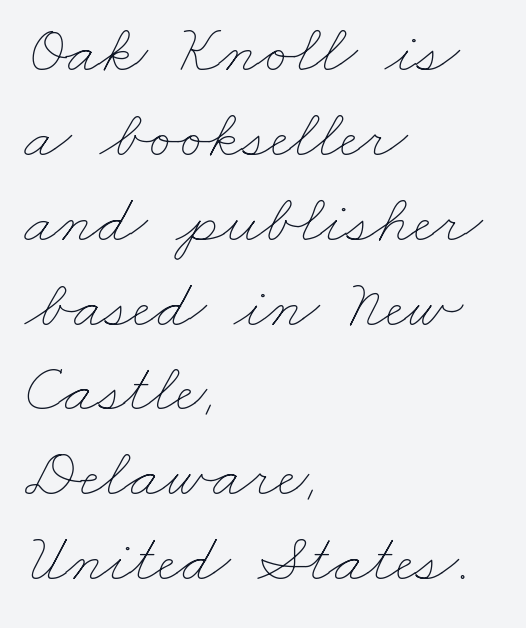
Q: Is the text bold? A: No.
Q: Is the text underlined? A: No.
Q: How is the paragraph aligned? A: Left-aligned.
Q: Is the spacing between letters normal or unusually wide? A: Normal.
Q: Width (condensed, normal, or wide)? A: Wide.
Q: Stroke contrast? A: Low.
Q: x-height? A: Small.
Q: Monospaced? A: No.
